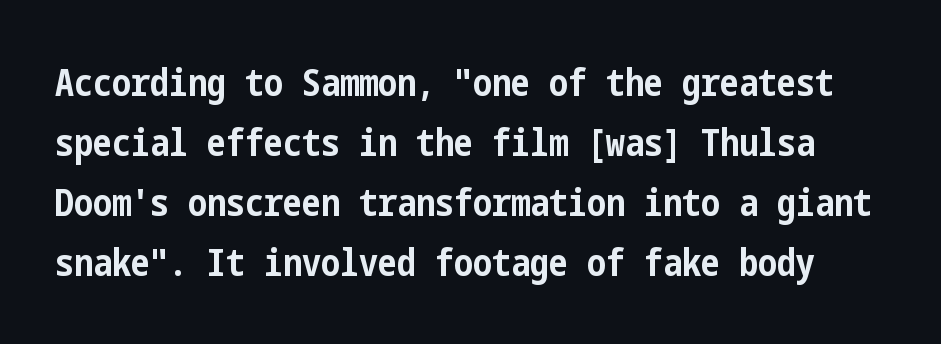
{"serif": "no", "italic": "no", "bold": "yes", "weight": "bold", "width": "condensed", "stroke_contrast": "low", "x_height": "medium", "underline": "no", "line_spacing": "normal", "line_spacing_ratio": 1.58, "letter_spacing": "normal", "letter_spacing_em": 0.0, "glyph_px": 38}
